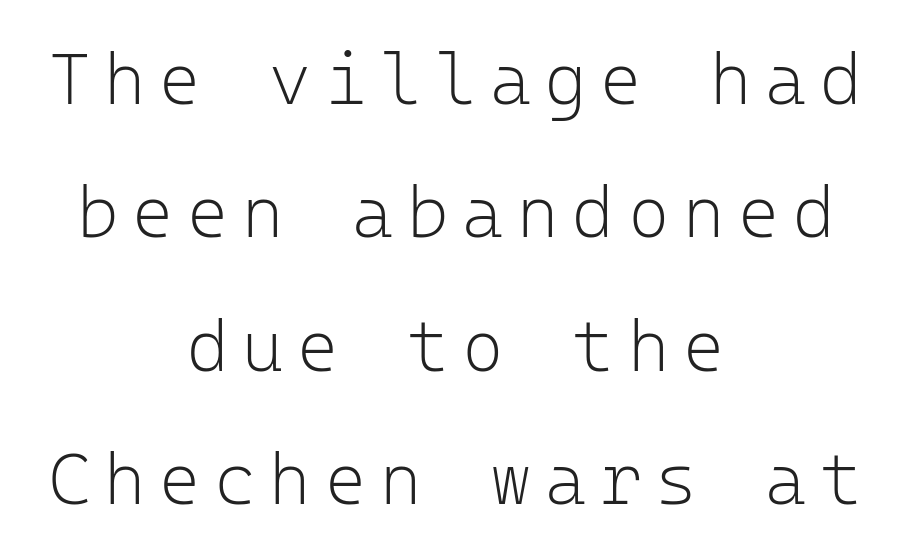
{"serif": "no", "italic": "no", "bold": "no", "weight": "light", "width": "normal", "stroke_contrast": "low", "x_height": "medium", "monospaced": "yes", "underline": "no", "align": "center", "line_spacing_ratio": 1.88, "glyph_px": 71}
